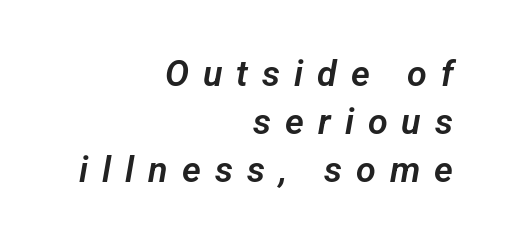
Q: Is the typeface a serif or a sans-serif typeface? A: Sans-serif.
Q: Is the text underlined? A: No.
Q: How is the paragraph aligned? A: Right-aligned.
Q: Is the spacing between letters normal or unusually wide? A: Unusually wide.
Q: Is the spacing between lines tight, normal or loose? A: Normal.
Q: Width (condensed, normal, or wide)? A: Normal.
Q: Stroke contrast? A: Low.
Q: x-height? A: Medium.
Q: Monospaced? A: No.
